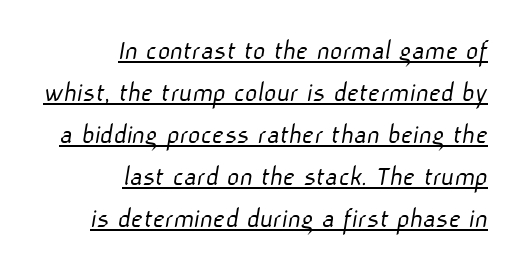
Q: Is the text bold? A: No.
Q: Is the typeface a serif or a sans-serif typeface? A: Sans-serif.
Q: Is the text underlined? A: Yes.
Q: How is the paragraph aligned? A: Right-aligned.
Q: Is the spacing between letters normal or unusually wide? A: Normal.
Q: Is the spacing between lines tight, normal or loose? A: Normal.
Q: Width (condensed, normal, or wide)? A: Normal.
Q: Stroke contrast? A: Low.
Q: x-height? A: Medium.
Q: Monospaced? A: No.
